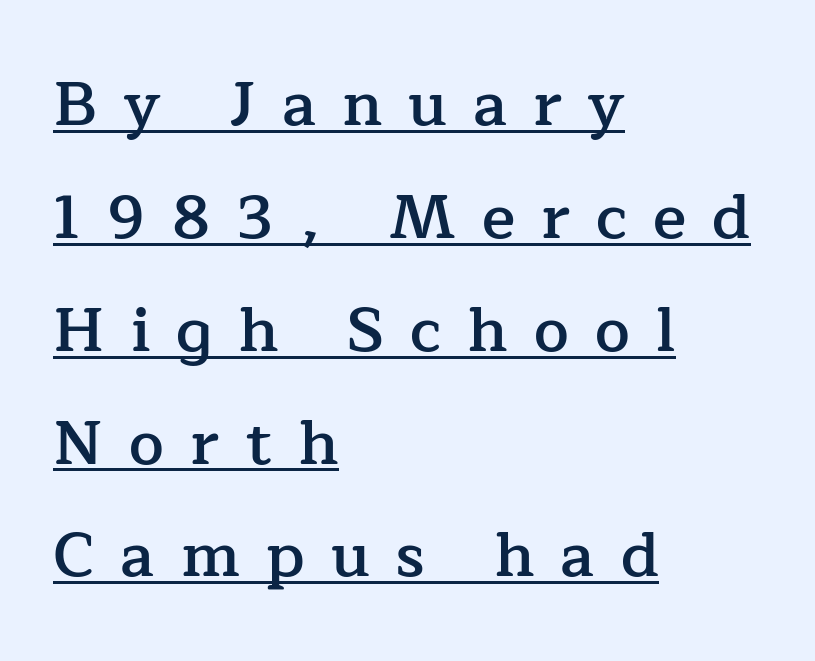
{"serif": "yes", "italic": "no", "bold": "semi", "weight": "semibold", "width": "normal", "stroke_contrast": "low", "x_height": "medium", "monospaced": "no", "underline": "yes", "align": "left", "line_spacing_ratio": 1.82, "letter_spacing": "wide", "letter_spacing_em": 0.42, "glyph_px": 62}
